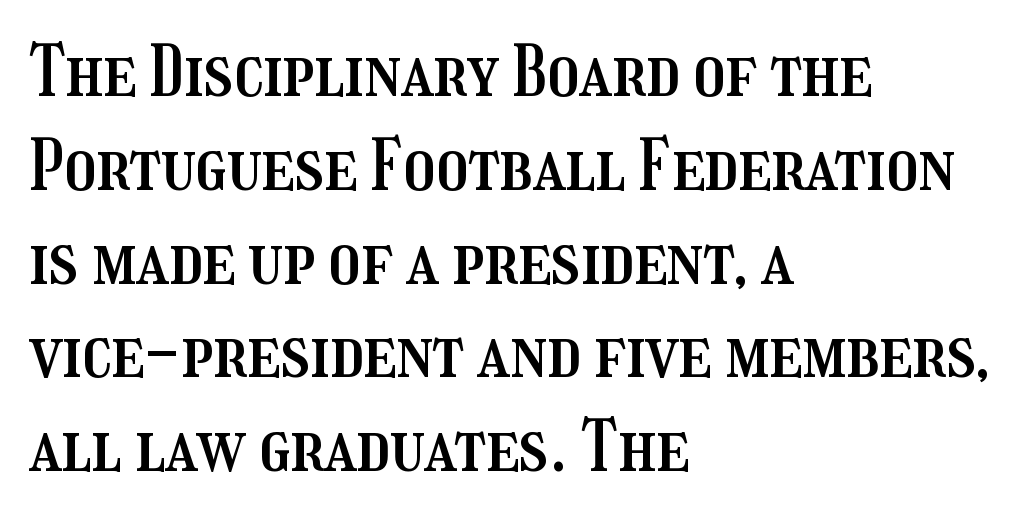
Q: Is the text italic (slanted)? A: No, it is upright.
Q: Is the text underlined? A: No.
Q: How is the paragraph aligned? A: Left-aligned.
Q: Is the spacing between letters normal or unusually wide? A: Normal.
Q: Is the spacing between lines tight, normal or loose? A: Normal.
Q: Width (condensed, normal, or wide)? A: Condensed.
Q: Stroke contrast? A: Medium.
Q: x-height? A: Medium.
Q: Monospaced? A: No.
